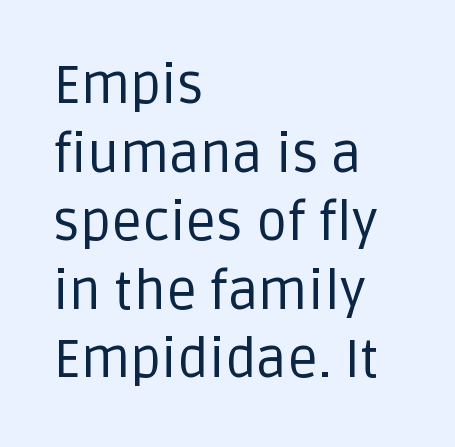
Does extra space separate the letters? No, they use regular spacing. Think of a printed novel: that variable character pitch is what you see here. The gap between lines stays unmarked. This is roman type, the default non-slanted kind.
